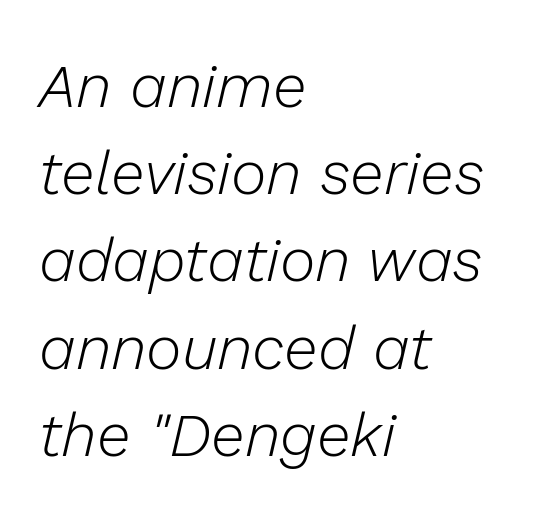
Q: Is the text bold? A: No.
Q: Is the text italic (slanted)? A: Yes, it leans right by about 13 degrees.
Q: Is the text underlined? A: No.
Q: How is the paragraph aligned? A: Left-aligned.
Q: Is the spacing between letters normal or unusually wide? A: Normal.
Q: Is the spacing between lines tight, normal or loose? A: Normal.
Q: Width (condensed, normal, or wide)? A: Normal.
Q: Stroke contrast? A: Low.
Q: x-height? A: Medium.
Q: Monospaced? A: No.
